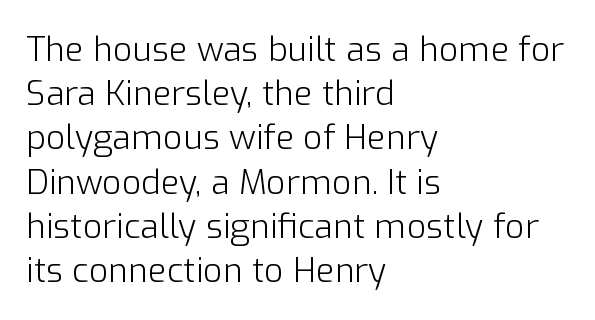
{"serif": "no", "italic": "no", "bold": "no", "weight": "light", "width": "normal", "stroke_contrast": "low", "x_height": "medium", "monospaced": "no", "underline": "no", "align": "left", "line_spacing": "normal", "line_spacing_ratio": 1.3, "letter_spacing": "normal", "letter_spacing_em": 0.0, "glyph_px": 34}
